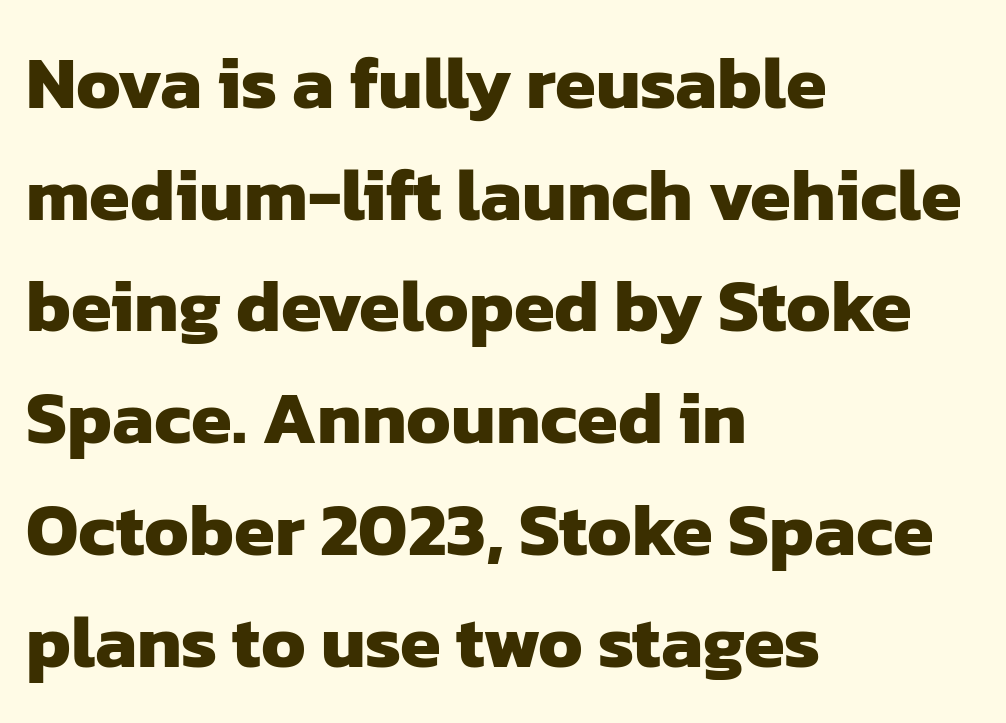
{"serif": "no", "bold": "yes", "weight": "heavy", "width": "normal", "stroke_contrast": "low", "x_height": "medium", "monospaced": "no", "underline": "no", "align": "left", "line_spacing": "normal", "line_spacing_ratio": 1.51, "letter_spacing": "normal", "letter_spacing_em": 0.0, "glyph_px": 74}
